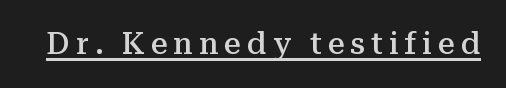
{"serif": "yes", "italic": "no", "bold": "semi", "weight": "semibold", "width": "normal", "stroke_contrast": "medium", "x_height": "medium", "monospaced": "no", "underline": "yes", "letter_spacing": "wide", "letter_spacing_em": 0.2, "glyph_px": 30}
